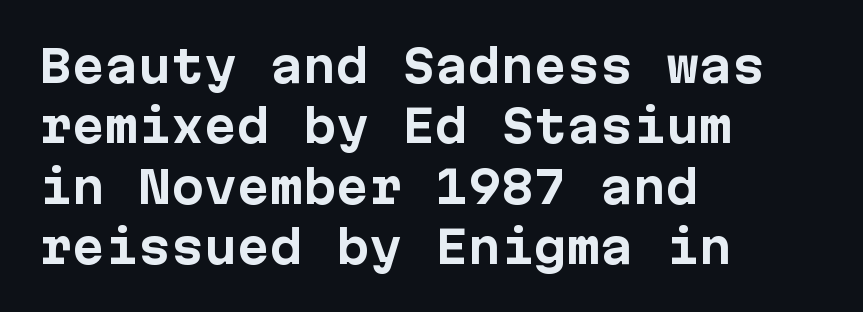
The image shows 44 px bold sans-serif type, upright, monospaced; set left-aligned, normal line spacing (1.37x), normal letter spacing, not underlined; low stroke contrast and a medium x-height.
